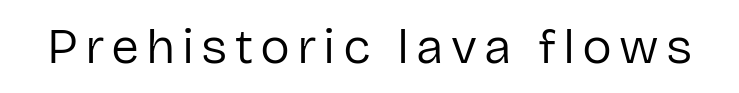
The image shows 50 px regular-weight sans-serif type, upright; set not underlined; low stroke contrast and a medium x-height.
